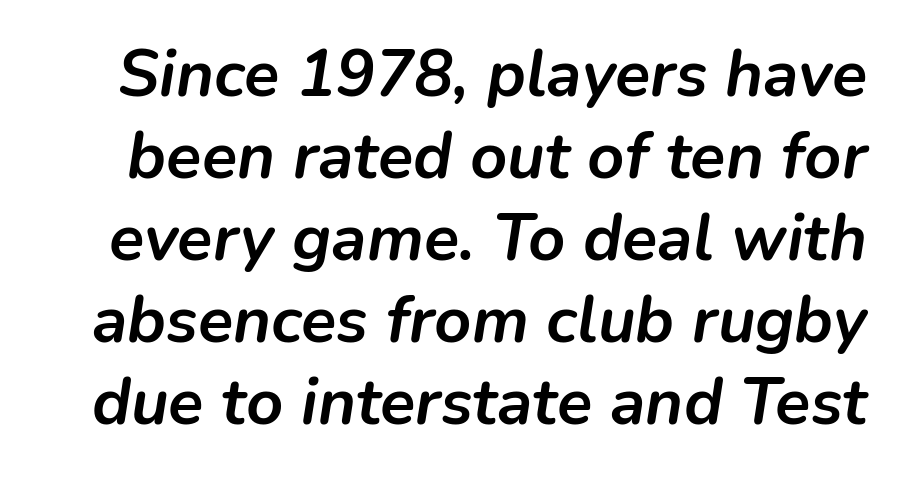
Spacing between characters is what you'd get straight out of the box. A bare baseline throughout the passage. Each new line begins a customary step beneath the previous one. Summary of weight: heavy, a full bold. Quick note: italic. Here the designer chose a conventional face with non-uniform glyph widths.
